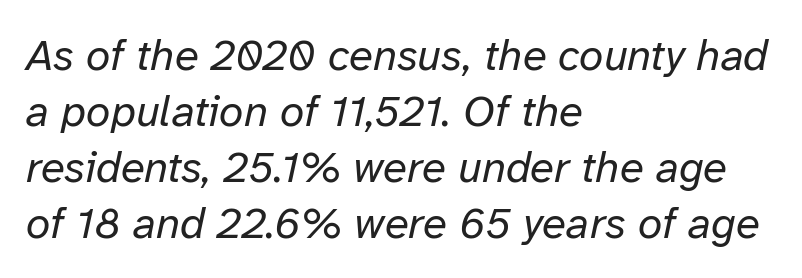
The image shows 44 px regular-weight type, italic (leaning right); set left-aligned, normal line spacing (1.27x), normal letter spacing, not underlined; low stroke contrast and a medium x-height.
